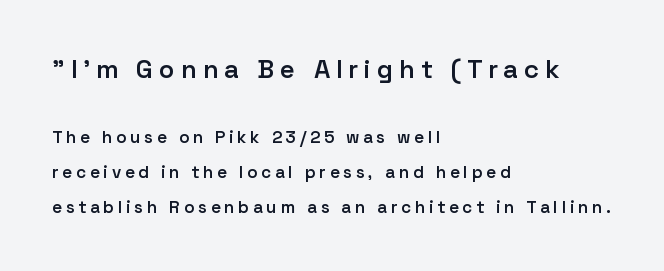
The image shows 26 px text type, upright; set left-aligned, loose line spacing (2.06x), unusually wide letter spacing (+0.22 em), not underlined; the first (top) block is 1.53x larger.
